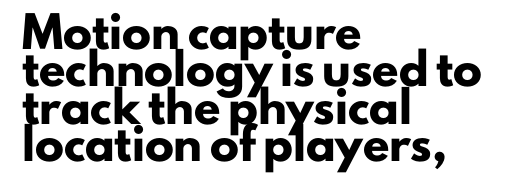
Q: Is the text bold? A: Yes.
Q: Is the text italic (slanted)? A: No, it is upright.
Q: Is the typeface a serif or a sans-serif typeface? A: Sans-serif.
Q: Is the text underlined? A: No.
Q: How is the paragraph aligned? A: Left-aligned.
Q: Is the spacing between letters normal or unusually wide? A: Normal.
Q: Is the spacing between lines tight, normal or loose? A: Normal.
Q: Width (condensed, normal, or wide)? A: Normal.
Q: Stroke contrast? A: Low.
Q: x-height? A: Small.
Q: Monospaced? A: No.
